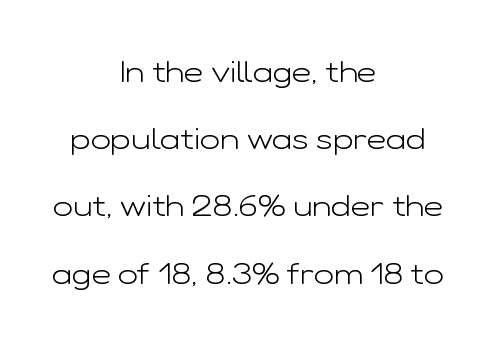
Line starts and ends both wander, symmetrically. Type style note: lacks serifs. A roman cut, with each character standing at attention. Do the characters align in a grid? No, the font is proportional.
